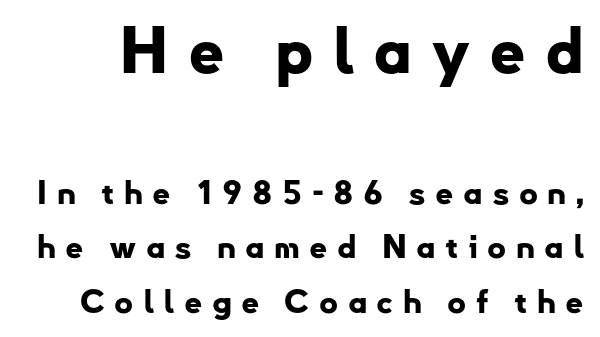
The image shows 64 px bold sans-serif type, upright; set normal line spacing (1.69x), unusually wide letter spacing (+0.29 em), not underlined; the first (top) block is 2.0x larger; low stroke contrast and a small x-height.
